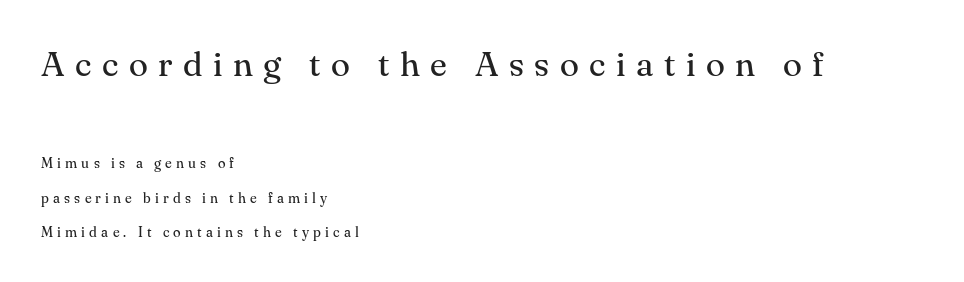
Q: Is the text bold? A: No.
Q: Is the text italic (slanted)? A: No, it is upright.
Q: Is the typeface a serif or a sans-serif typeface? A: Serif.
Q: Is the text underlined? A: No.
Q: How is the paragraph aligned? A: Left-aligned.
Q: Is the spacing between letters normal or unusually wide? A: Unusually wide.
Q: Is the spacing between lines tight, normal or loose? A: Loose.
Q: Which block of text is set in a larger size, the first (top) or the second (bottom)? A: The first (top) one.
Q: Width (condensed, normal, or wide)? A: Normal.
Q: Stroke contrast? A: Medium.
Q: x-height? A: Small.
Q: Monospaced? A: No.
